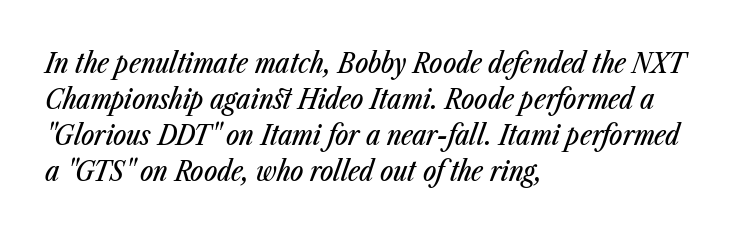
The image shows 28 px condensed type, italic (leaning right); set left-aligned, normal line spacing (1.29x), normal letter spacing, not underlined; low stroke contrast and a medium x-height.
